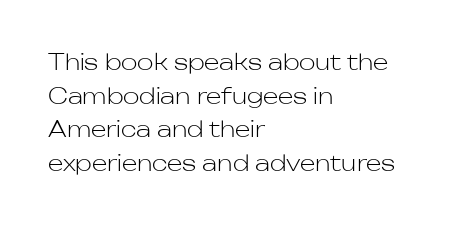
Q: Is the text bold? A: No.
Q: Is the text italic (slanted)? A: No, it is upright.
Q: Is the text underlined? A: No.
Q: How is the paragraph aligned? A: Left-aligned.
Q: Is the spacing between letters normal or unusually wide? A: Normal.
Q: Is the spacing between lines tight, normal or loose? A: Normal.
